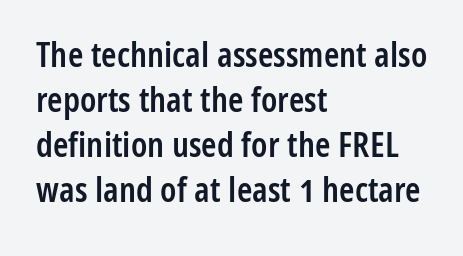
Q: Is the text bold? A: Semi-bold.
Q: Is the text italic (slanted)? A: No, it is upright.
Q: Is the typeface a serif or a sans-serif typeface? A: Sans-serif.
Q: Is the text underlined? A: No.
Q: How is the paragraph aligned? A: Left-aligned.
Q: Is the spacing between letters normal or unusually wide? A: Normal.
Q: Is the spacing between lines tight, normal or loose? A: Normal.
Q: Width (condensed, normal, or wide)? A: Condensed.
Q: Stroke contrast? A: Low.
Q: x-height? A: Medium.
Q: Monospaced? A: No.
